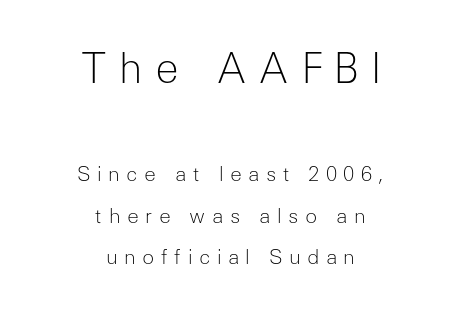
Q: Is the text bold? A: No.
Q: Is the text italic (slanted)? A: No, it is upright.
Q: Is the typeface a serif or a sans-serif typeface? A: Sans-serif.
Q: Is the text underlined? A: No.
Q: How is the paragraph aligned? A: Centered.
Q: Is the spacing between letters normal or unusually wide? A: Unusually wide.
Q: Is the spacing between lines tight, normal or loose? A: Loose.
Q: Which block of text is set in a larger size, the first (top) or the second (bottom)? A: The first (top) one.
Q: Width (condensed, normal, or wide)? A: Normal.
Q: Stroke contrast? A: Low.
Q: x-height? A: Medium.
Q: Monospaced? A: No.
